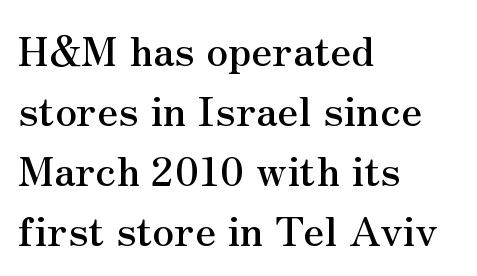
The image shows 41 px serif type, upright; set left-aligned, normal line spacing (1.46x), normal letter spacing, not underlined; medium stroke contrast and a small x-height.
